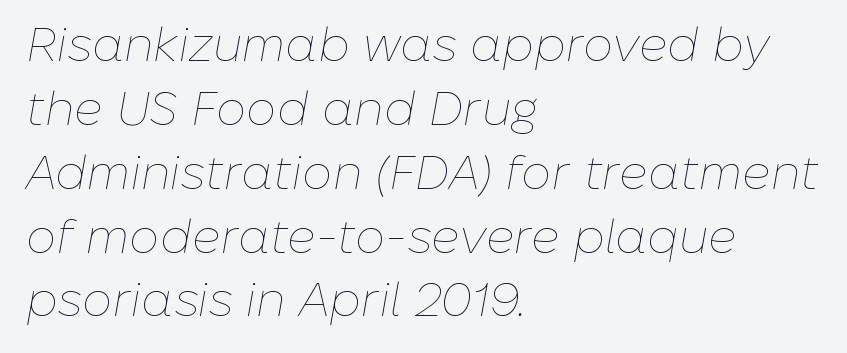
Q: Is the text bold? A: No.
Q: Is the text italic (slanted)? A: Yes, it leans right by about 10 degrees.
Q: Is the text underlined? A: No.
Q: How is the paragraph aligned? A: Left-aligned.
Q: Is the spacing between letters normal or unusually wide? A: Normal.
Q: Is the spacing between lines tight, normal or loose? A: Normal.
Q: Width (condensed, normal, or wide)? A: Normal.
Q: Stroke contrast? A: Low.
Q: x-height? A: Medium.
Q: Monospaced? A: No.
